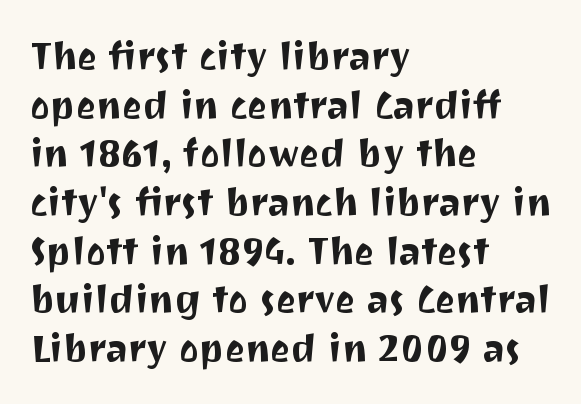
The image shows 38 px sans-serif type, upright; set left-aligned, normal line spacing (1.28x), normal letter spacing, not underlined; medium stroke contrast and a medium x-height.
